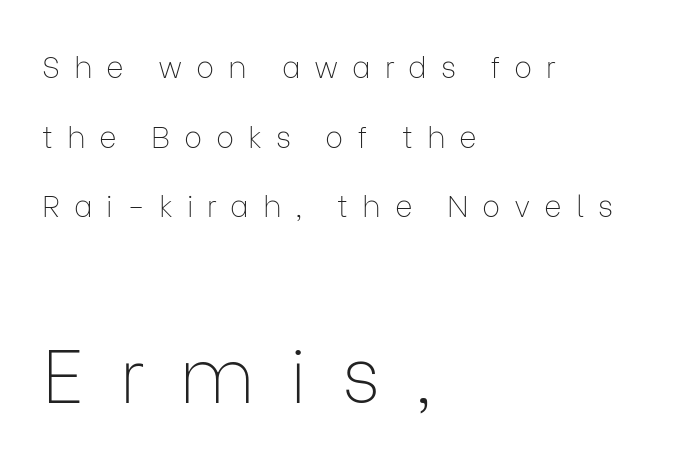
You could only call the tracking loose — the letters float apart. This is roman type, the default non-slanted kind. Beneath every word, the page is bare. Rows of type keep a wide berth in the vertical direction.
